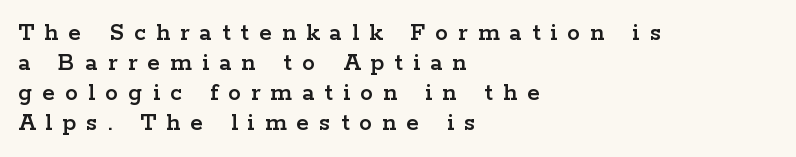
The image shows 26 px text type, upright; set left-aligned, tight line spacing (1.15x), unusually wide letter spacing (+0.39 em), not underlined.
